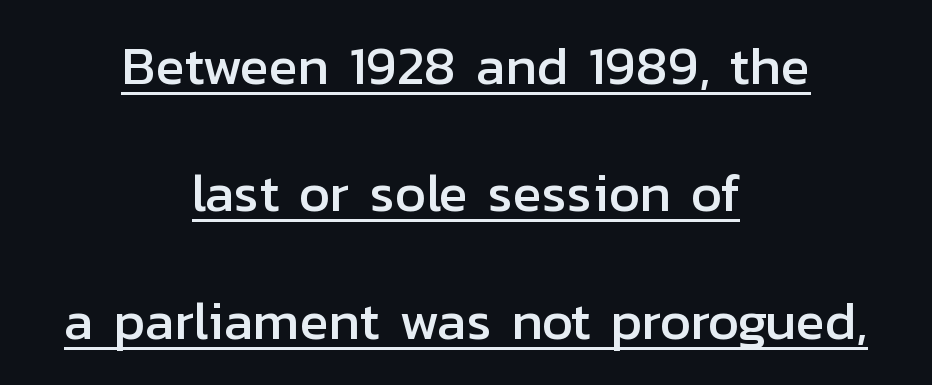
Visually the block forms a symmetrical silhouette, jagged on both flanks. Note: no serifs on the glyphs. Descenders here cross a horizontal rule under the line. Widely set lines give the paragraph a tall, airy silhouette.
